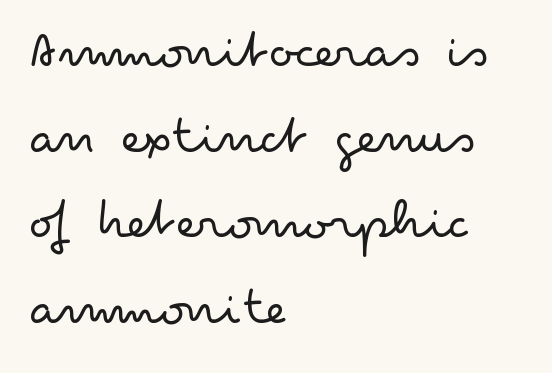
The passage shown is typed in a proportional face where columns would drift. The lettering holds an erect, upright posture throughout. This rendering leaves character spacing at its baseline value. The block of text has a typical density, with ordinary space between rows. Notice how the passage keeps a crisp vertical edge on the left only.
